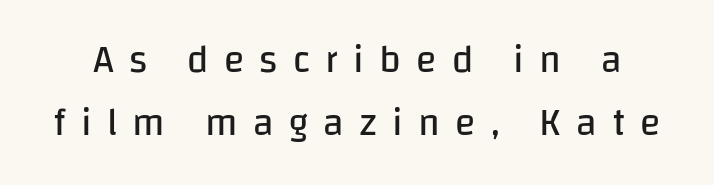
Q: Is the text bold? A: No.
Q: Is the text italic (slanted)? A: No, it is upright.
Q: Is the typeface a serif or a sans-serif typeface? A: Sans-serif.
Q: Is the text underlined? A: No.
Q: Is the spacing between letters normal or unusually wide? A: Unusually wide.
Q: Is the spacing between lines tight, normal or loose? A: Normal.
Q: Width (condensed, normal, or wide)? A: Normal.
Q: Stroke contrast? A: Low.
Q: x-height? A: Large.
Q: Monospaced? A: No.
